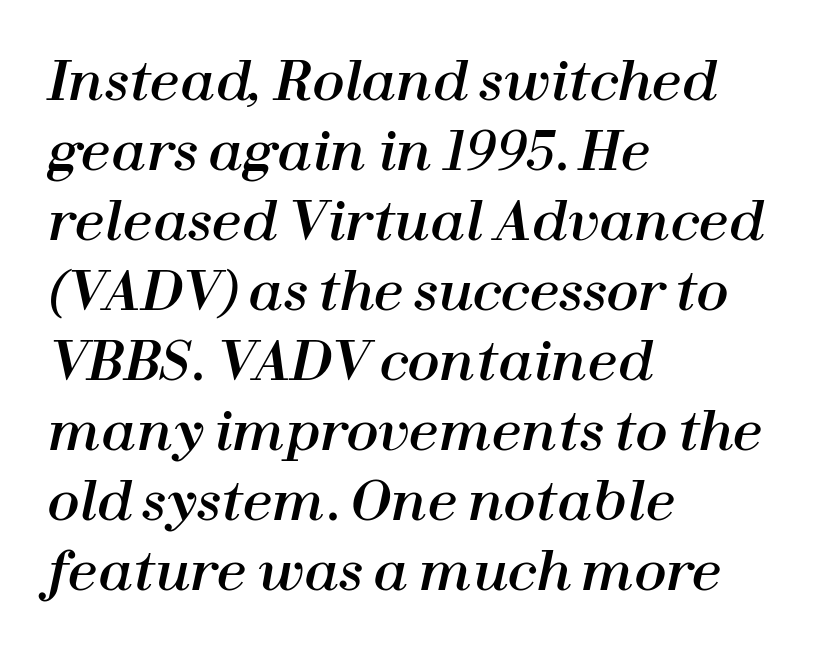
{"italic": "yes", "lean": "right", "slant_degrees": 12, "width": "normal", "stroke_contrast": "high", "x_height": "medium", "monospaced": "no", "underline": "no", "align": "left", "line_spacing": "normal", "line_spacing_ratio": 1.32, "letter_spacing": "normal", "letter_spacing_em": 0.0, "glyph_px": 53}
